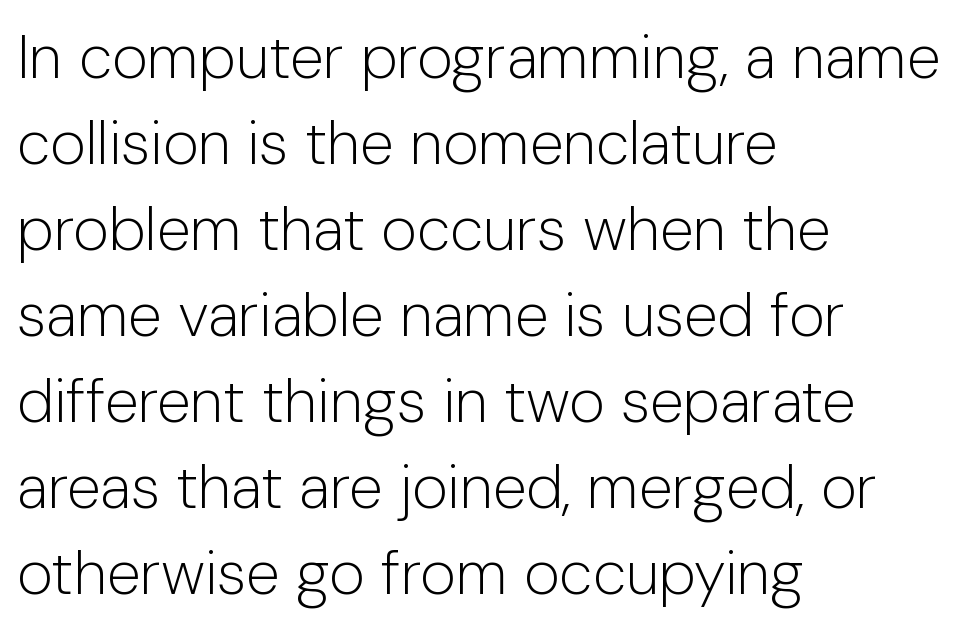
Q: Is the text bold? A: No.
Q: Is the text italic (slanted)? A: No, it is upright.
Q: Is the typeface a serif or a sans-serif typeface? A: Sans-serif.
Q: Is the text underlined? A: No.
Q: How is the paragraph aligned? A: Left-aligned.
Q: Is the spacing between letters normal or unusually wide? A: Normal.
Q: Is the spacing between lines tight, normal or loose? A: Normal.
Q: Width (condensed, normal, or wide)? A: Normal.
Q: Stroke contrast? A: Low.
Q: x-height? A: Medium.
Q: Monospaced? A: No.
